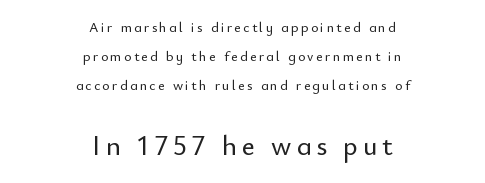
Short and long lines alike share a common midpoint. Plain, unruled lines of type. The text was rendered using a sans face with plain stroke endings. Summary of vertical rhythm: relaxed, with wide interline spacing. Quick note: not italic, upright.
